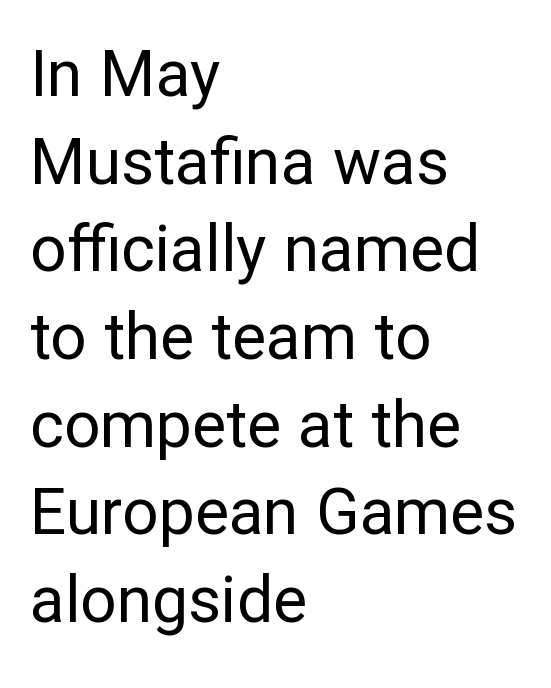
The image shows 64 px regular-weight sans-serif type, upright; set left-aligned, normal line spacing (1.37x), normal letter spacing, not underlined; low stroke contrast and a medium x-height.
